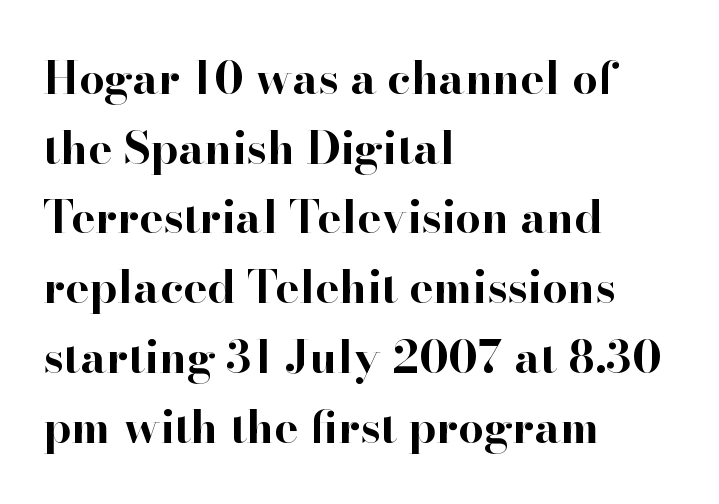
Line spacing here is normal. Looks like regular typesetting: each glyph gets only the width it needs. It's the straight-up-and-down kind of type. In terms of weight, the rendering is a true, heavy bold. These lines keep a tight, regular rhythm from letter to letter.
